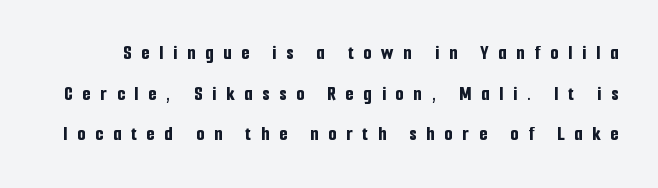
Beneath every word, the page is bare. Thick stems and heavy bowls — unmistakably bold. Italic: no, the glyphs are upright roman. Honestly, the rows look like they've been pulled way apart. Spacing between characters has been opened up far beyond the box default.
